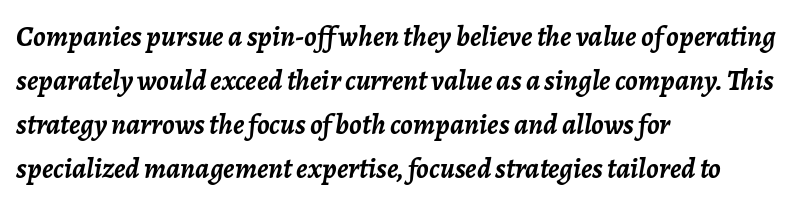
On the weight axis this lands at bold, roughly 700. This is oblique type, the kind used for emphasis or titles. Nobody drew a line under any word here. Proportional: the letters do not fall into vertical columns. If you drew a ruler down the left edge, every line would touch it. The rendering uses a moderate line-height, typical for paragraphs.
